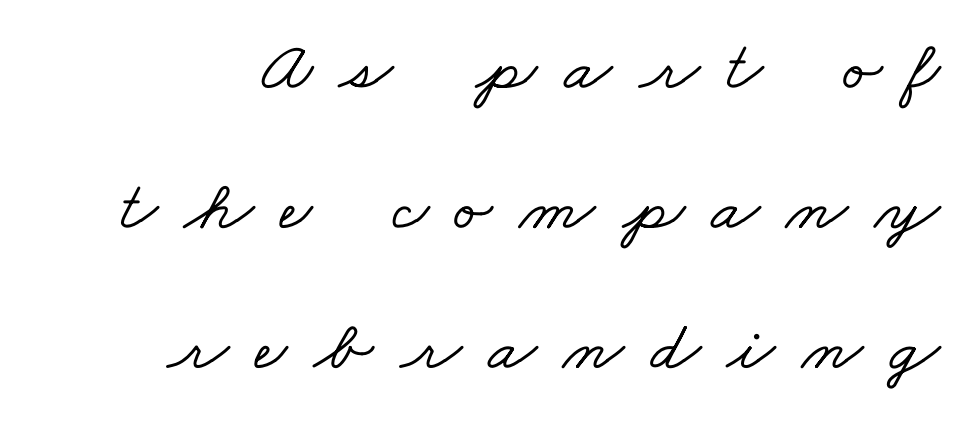
{"serif": "yes", "width": "wide", "stroke_contrast": "low", "x_height": "small", "monospaced": "no", "underline": "no", "line_spacing": "loose", "line_spacing_ratio": 1.97, "letter_spacing": "wide", "letter_spacing_em": 0.37, "glyph_px": 71}
